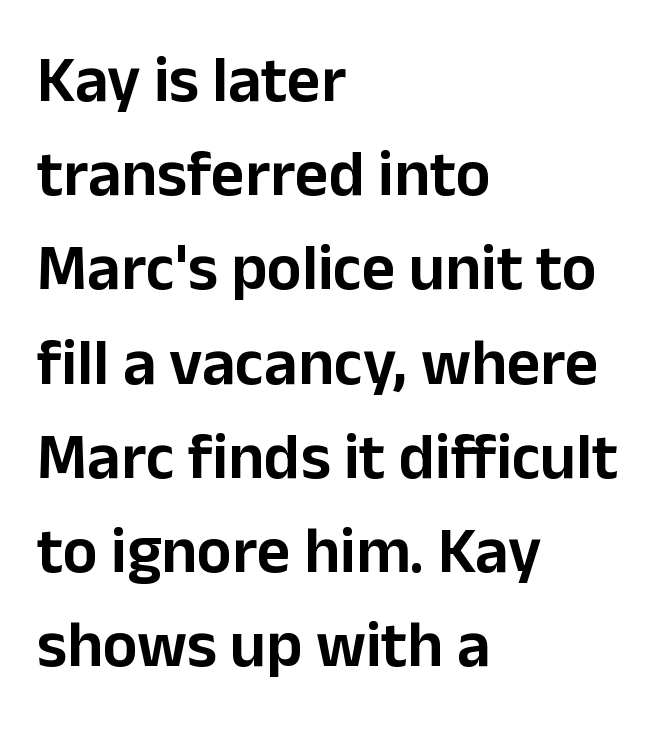
No word sits above an underline. The typeface chosen for these lines omits serifs. Italic? Not at all — the glyphs are vertical. These lines are rendered in a variable-pitch font. The lines are quadded left.
